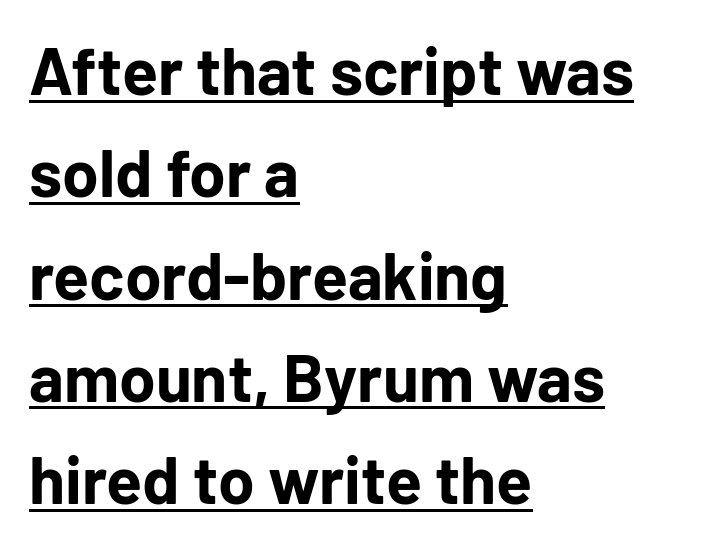
The image shows 66 px bold sans-serif type, upright; set left-aligned, normal line spacing (1.55x), normal letter spacing, underlined; low stroke contrast and a medium x-height.
